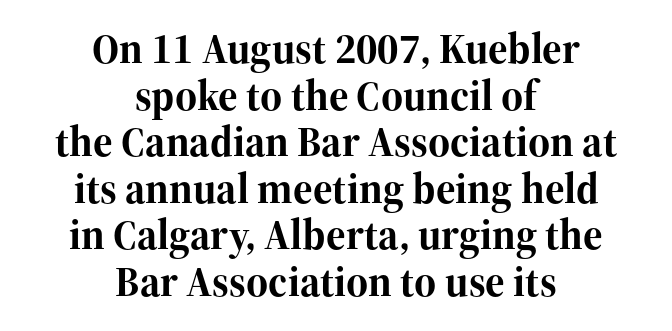
Honestly, the letter spacing is just normal — you wouldn't notice it. Typographically, this falls in the serif category. The rendering uses natural spacing where letterforms have individual widths. This rendering features lettering with no underline. One-word summary of the alignment: center. Strong, thick strokes mark this as bold type.
